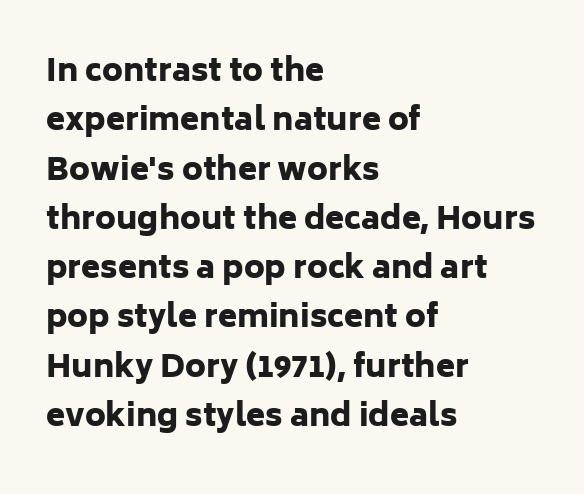
{"serif": "no", "italic": "no", "bold": "yes", "weight": "heavy", "width": "normal", "stroke_contrast": "low", "x_height": "medium", "monospaced": "no", "underline": "no", "align": "left", "line_spacing": "normal", "line_spacing_ratio": 1.59, "letter_spacing": "normal", "letter_spacing_em": 0.0, "glyph_px": 31}
